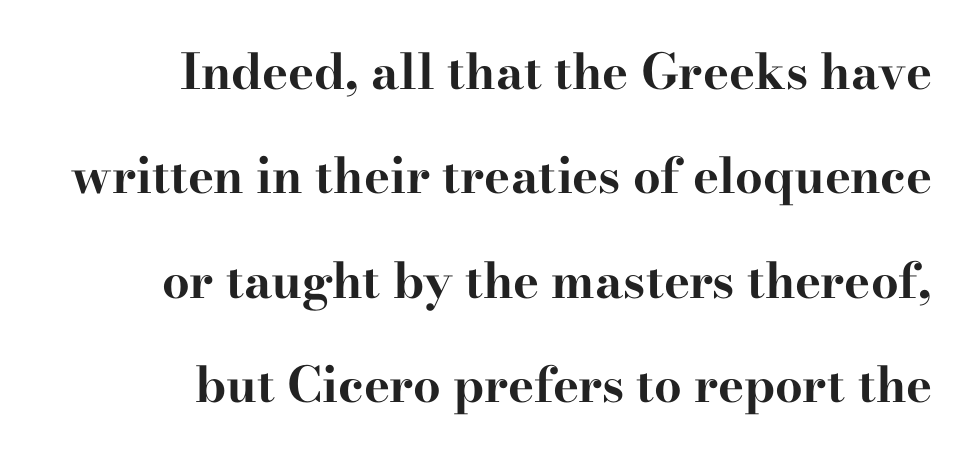
Q: Is the text bold? A: Yes.
Q: Is the text italic (slanted)? A: No, it is upright.
Q: Is the typeface a serif or a sans-serif typeface? A: Serif.
Q: Is the text underlined? A: No.
Q: How is the paragraph aligned? A: Right-aligned.
Q: Is the spacing between letters normal or unusually wide? A: Normal.
Q: Is the spacing between lines tight, normal or loose? A: Loose.
Q: Width (condensed, normal, or wide)? A: Wide.
Q: Stroke contrast? A: High.
Q: x-height? A: Small.
Q: Monospaced? A: No.
